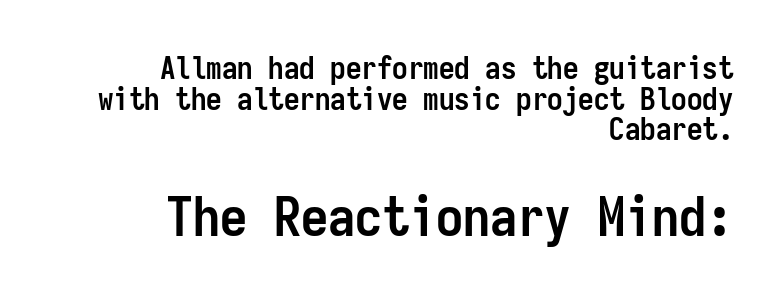
The image shows 54 px semibold, condensed sans-serif type, upright, monospaced; set right-aligned, tight line spacing (0.99x), normal letter spacing, not underlined; the second (bottom) block is 1.74x larger; low stroke contrast and a medium x-height.
